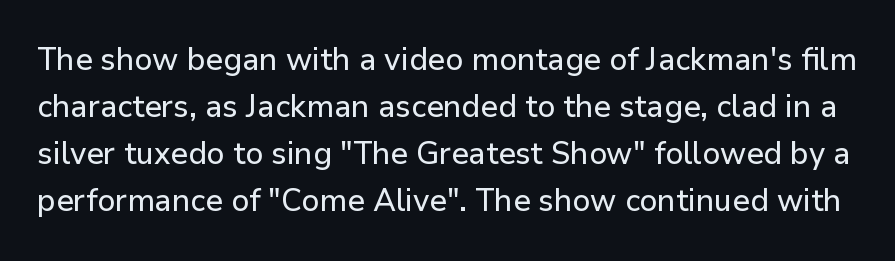
Q: Is the text italic (slanted)? A: No, it is upright.
Q: Is the typeface a serif or a sans-serif typeface? A: Sans-serif.
Q: Is the text underlined? A: No.
Q: Is the spacing between letters normal or unusually wide? A: Normal.
Q: Is the spacing between lines tight, normal or loose? A: Normal.
Q: Width (condensed, normal, or wide)? A: Normal.
Q: Stroke contrast? A: Low.
Q: x-height? A: Medium.
Q: Monospaced? A: No.
